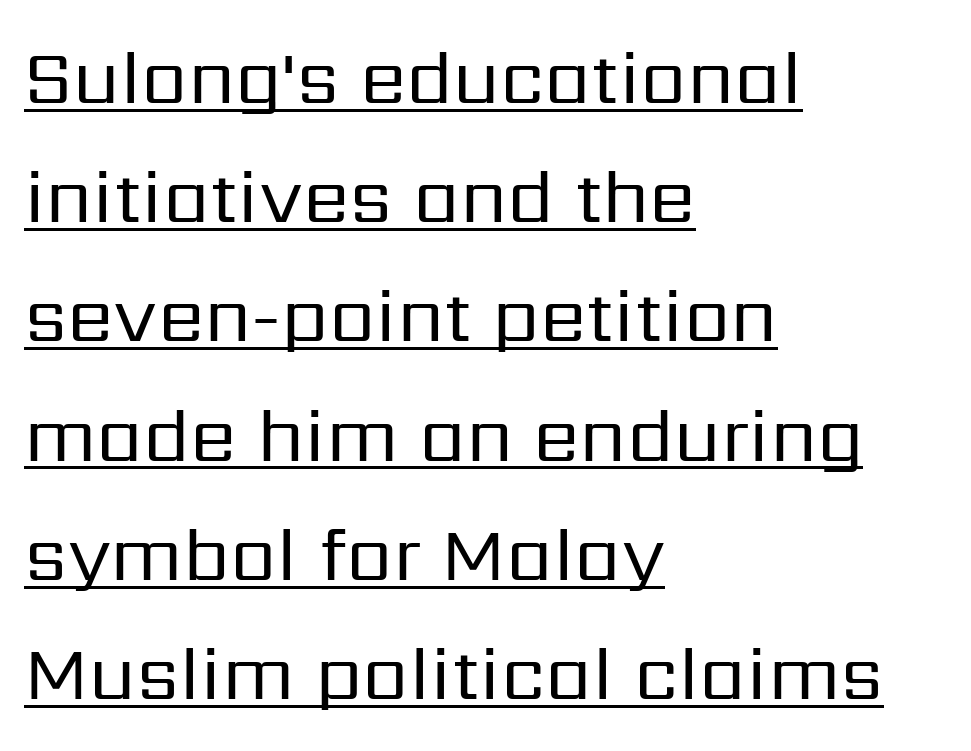
{"serif": "no", "italic": "no", "bold": "no", "weight": "regular", "width": "normal", "stroke_contrast": "low", "x_height": "medium", "monospaced": "no", "underline": "yes", "align": "left", "line_spacing": "normal", "line_spacing_ratio": 1.59, "letter_spacing": "normal", "letter_spacing_em": 0.0, "glyph_px": 75}
